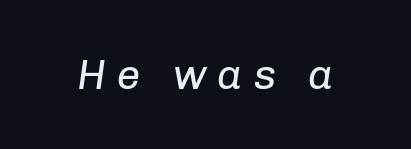
Lines of text with bare space underneath. The face used here is proportionally spaced, like ordinary book or web type. Is this a heavy cut? Hardly; it is regular or lighter. Compared with ordinary roman type, these characters are visibly tilted. Spacing between characters has been opened up far beyond the box default.
